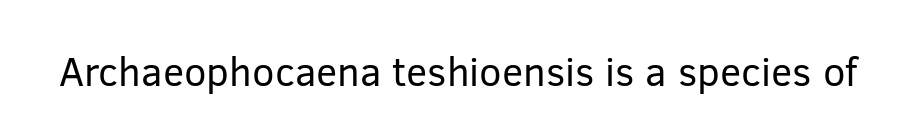
{"serif": "no", "italic": "no", "bold": "no", "weight": "regular", "width": "normal", "stroke_contrast": "low", "x_height": "medium", "monospaced": "no", "underline": "no", "letter_spacing": "normal", "letter_spacing_em": 0.0, "glyph_px": 40}
